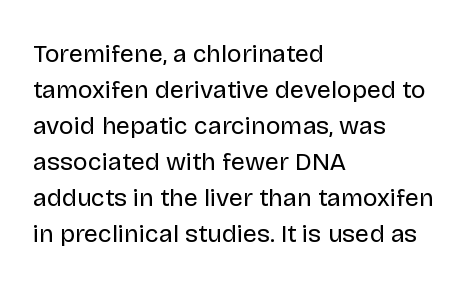
The rendering anchors every line to the left-hand side. Words appear dense and cohesive because spacing is normal. Does the leading feel generous? No, just average. A quiet, ordinary-to-light weight characterises the typeface.
